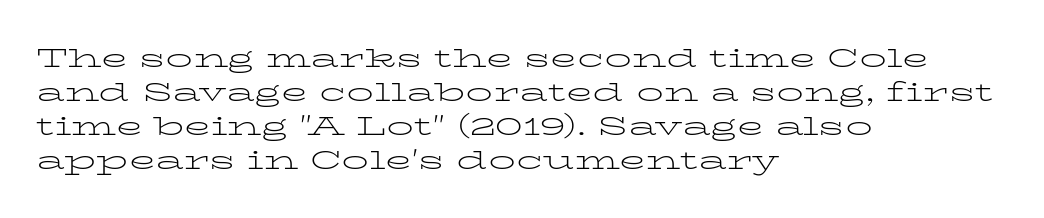
Vertically, the passage feels balanced, rows spaced as you'd expect. The strip under each line holds only bare page. Weight: in the light-to-regular range. Glyph-to-glyph distance matches everyday printed text.
